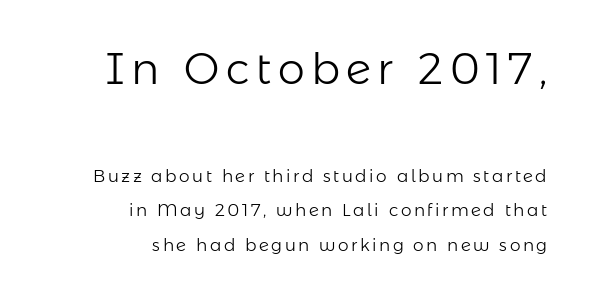
Q: Is the text bold? A: No.
Q: Is the text italic (slanted)? A: No, it is upright.
Q: Is the typeface a serif or a sans-serif typeface? A: Sans-serif.
Q: Is the text underlined? A: No.
Q: How is the paragraph aligned? A: Right-aligned.
Q: Is the spacing between lines tight, normal or loose? A: Loose.
Q: Which block of text is set in a larger size, the first (top) or the second (bottom)? A: The first (top) one.
Q: Width (condensed, normal, or wide)? A: Normal.
Q: Stroke contrast? A: Low.
Q: x-height? A: Medium.
Q: Monospaced? A: No.
